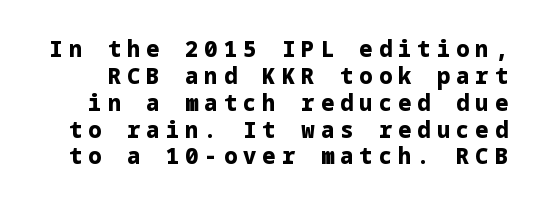
Q: Is the text bold? A: Yes.
Q: Is the text italic (slanted)? A: No, it is upright.
Q: Is the text underlined? A: No.
Q: Is the spacing between letters normal or unusually wide? A: Unusually wide.
